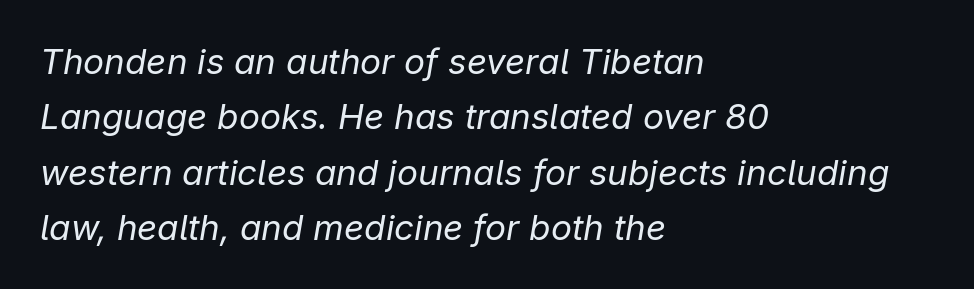
Summary of vertical rhythm: regular, with standard interline spacing. The letters look calm and open, with moderate or lighter stems. The gaps between neighbouring characters are ordinary and unremarkable. Looks like regular typesetting: each glyph gets only the width it needs. Quick note: italic.
